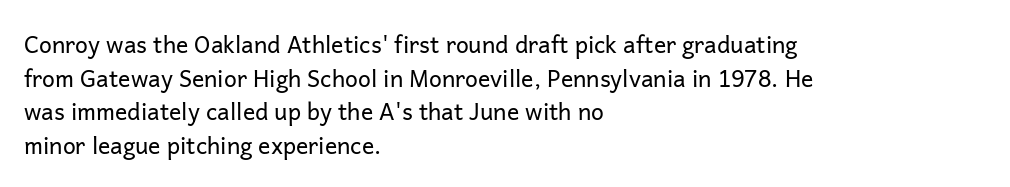
The image shows 23 px text type, upright; set left-aligned, normal line spacing (1.46x), normal letter spacing, not underlined.
